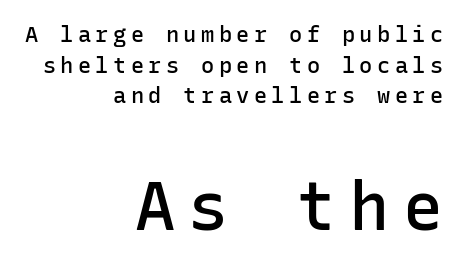
Q: Is the text bold? A: Semi-bold.
Q: Is the text italic (slanted)? A: No, it is upright.
Q: Is the typeface a serif or a sans-serif typeface? A: Sans-serif.
Q: Is the text underlined? A: No.
Q: How is the paragraph aligned? A: Right-aligned.
Q: Is the spacing between letters normal or unusually wide? A: Unusually wide.
Q: Is the spacing between lines tight, normal or loose? A: Normal.
Q: Which block of text is set in a larger size, the first (top) or the second (bottom)? A: The second (bottom) one.
Q: Width (condensed, normal, or wide)? A: Normal.
Q: Stroke contrast? A: Low.
Q: x-height? A: Medium.
Q: Monospaced? A: Yes.
